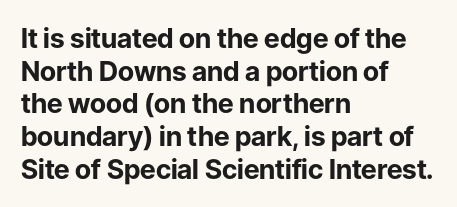
The image shows 27 px bold type, upright; set left-aligned, line spacing 1.21x, normal letter spacing, not underlined.
